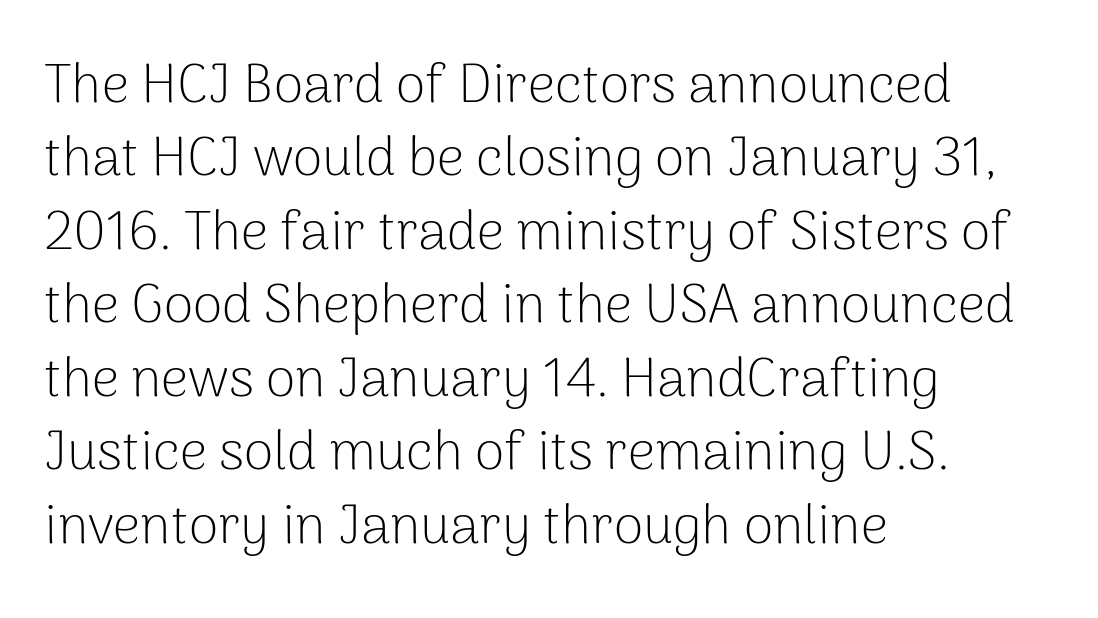
The image shows 54 px light sans-serif type, upright; set left-aligned, normal line spacing (1.36x), normal letter spacing, not underlined; low stroke contrast and a medium x-height.
